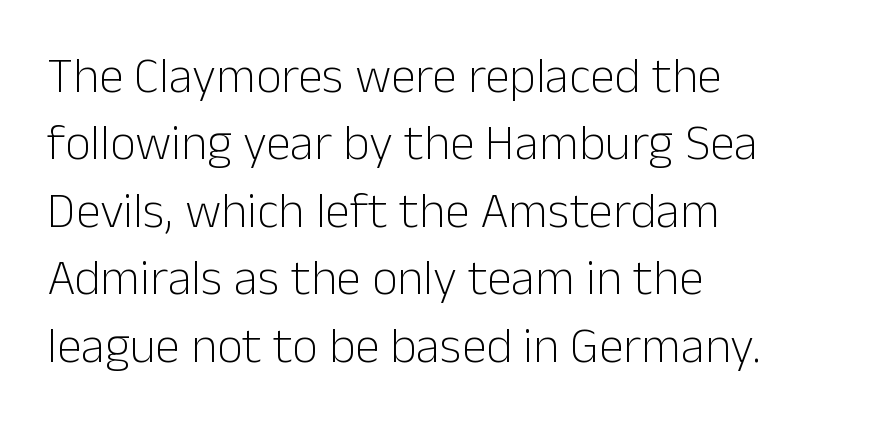
The image shows 50 px light sans-serif type, upright; set left-aligned, normal line spacing (1.35x), normal letter spacing, not underlined; low stroke contrast and a medium x-height.
